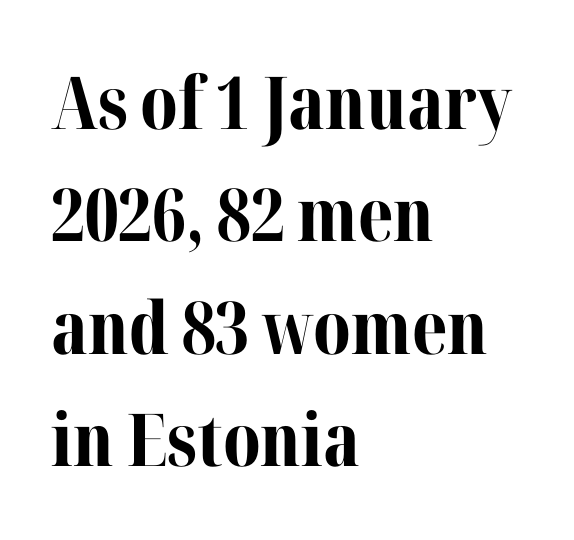
{"serif": "yes", "italic": "no", "bold": "yes", "weight": "bold", "width": "normal", "stroke_contrast": "medium", "x_height": "medium", "monospaced": "no", "underline": "no", "align": "left", "line_spacing": "normal", "line_spacing_ratio": 1.54, "letter_spacing": "normal", "letter_spacing_em": 0.0, "glyph_px": 73}
